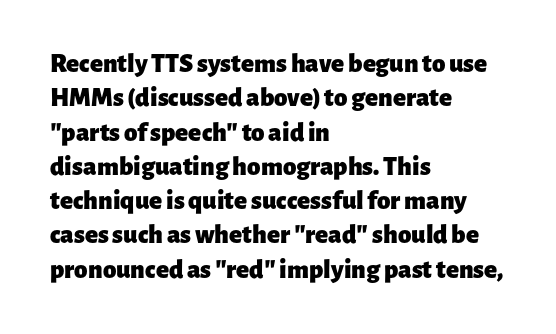
{"italic": "no", "bold": "yes", "underline": "no", "align": "left", "line_spacing": "normal", "line_spacing_ratio": 1.27, "letter_spacing": "normal", "letter_spacing_em": 0.0, "glyph_px": 27}
